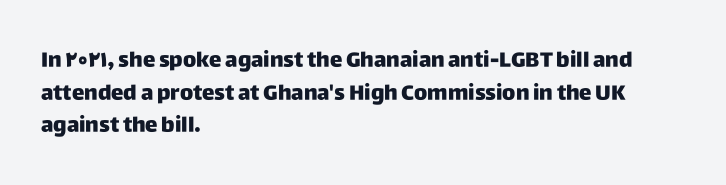
The line-height multiplier appears to be the usual default. Posture: straight, roman, zero tilt. This sample uses plain, unmodified letter spacing. No word sits above an underline.
